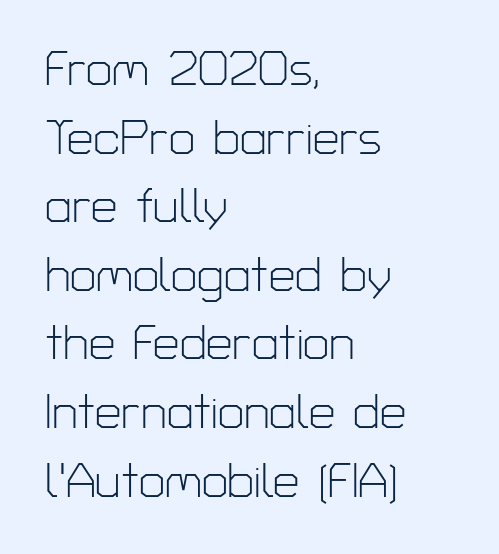
Between one letter and the next there's only the usual sliver of space. If you drew a line through each stem, it would be perfectly vertical. You could not count columns in this text — the font is proportionally spaced. Quick note: underline off.
